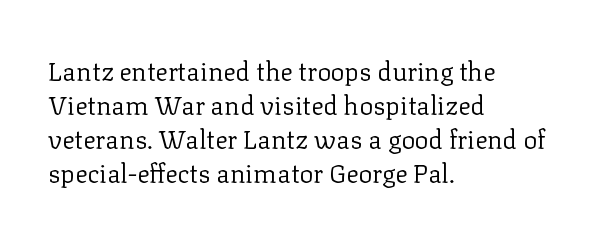
The image shows 26 px text type, upright; set left-aligned, normal line spacing (1.31x), normal letter spacing, not underlined.
